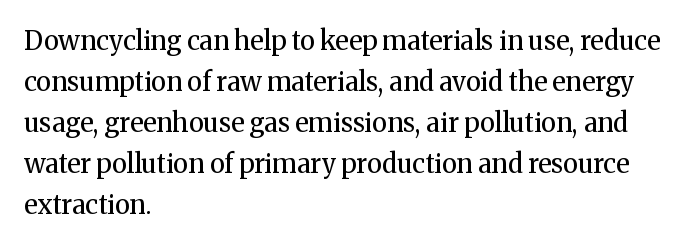
Q: Is the text bold? A: No.
Q: Is the text italic (slanted)? A: No, it is upright.
Q: Is the text underlined? A: No.
Q: How is the paragraph aligned? A: Left-aligned.
Q: Is the spacing between letters normal or unusually wide? A: Normal.
Q: Is the spacing between lines tight, normal or loose? A: Normal.
